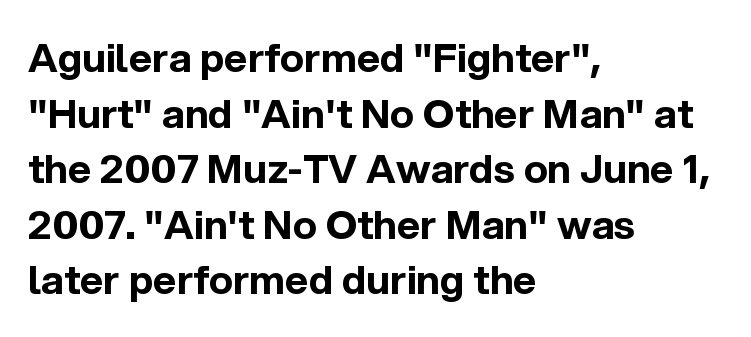
Is this a sans? Yes — the strokes have no serifs. Tracking value appears to be zero — textbook default spacing. It's the straight-up-and-down kind of type. Here the designer chose a conventional face with non-uniform glyph widths. The typesetter chose a ragged-right arrangement here.
